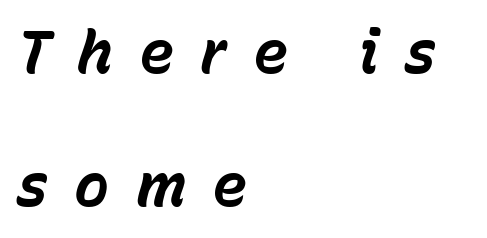
{"italic": "yes", "lean": "right", "slant_degrees": 15, "bold": "yes", "weight": "bold", "width": "normal", "stroke_contrast": "low", "x_height": "medium", "monospaced": "no", "underline": "no", "align": "left", "line_spacing": "loose", "line_spacing_ratio": 2.26, "letter_spacing": "wide", "letter_spacing_em": 0.44, "glyph_px": 59}
